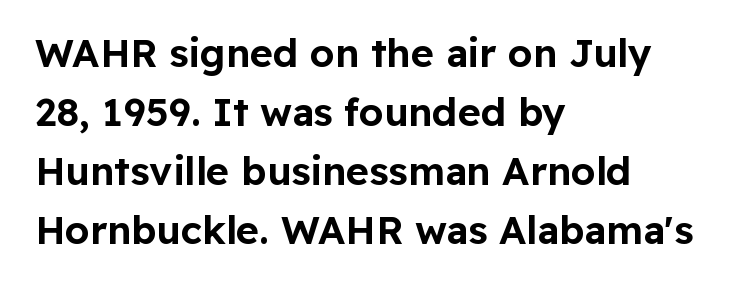
The image shows 39 px sans-serif type, upright; set left-aligned, normal line spacing (1.51x), normal letter spacing, not underlined; low stroke contrast and a medium x-height.
